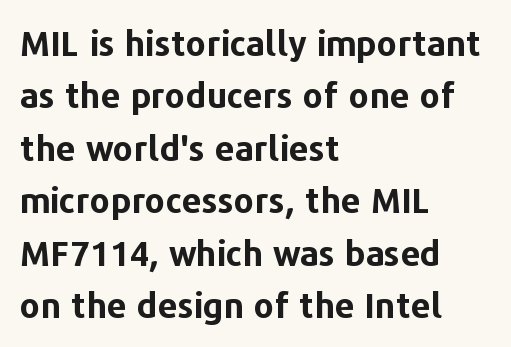
The image shows 35 px bold sans-serif type, upright; set left-aligned, normal line spacing (1.5x), normal letter spacing, not underlined; low stroke contrast and a medium x-height.
